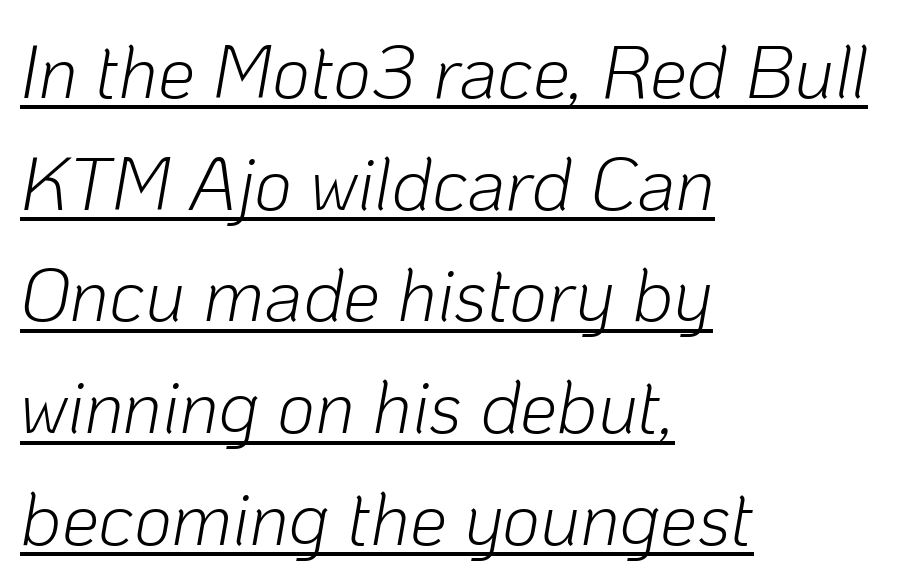
{"italic": "yes", "lean": "right", "slant_degrees": 10, "bold": "no", "weight": "light", "width": "normal", "stroke_contrast": "low", "x_height": "medium", "monospaced": "no", "underline": "yes", "align": "left", "line_spacing": "normal", "line_spacing_ratio": 1.51, "letter_spacing": "normal", "letter_spacing_em": 0.0, "glyph_px": 74}
